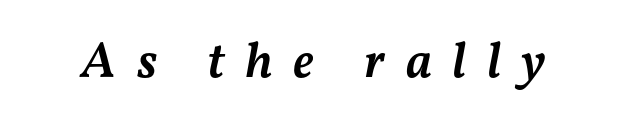
{"italic": "yes", "lean": "right", "slant_degrees": 11, "bold": "semi", "weight": "semibold", "width": "normal", "stroke_contrast": "medium", "x_height": "medium", "monospaced": "no", "underline": "no", "letter_spacing": "wide", "letter_spacing_em": 0.4, "glyph_px": 51}
